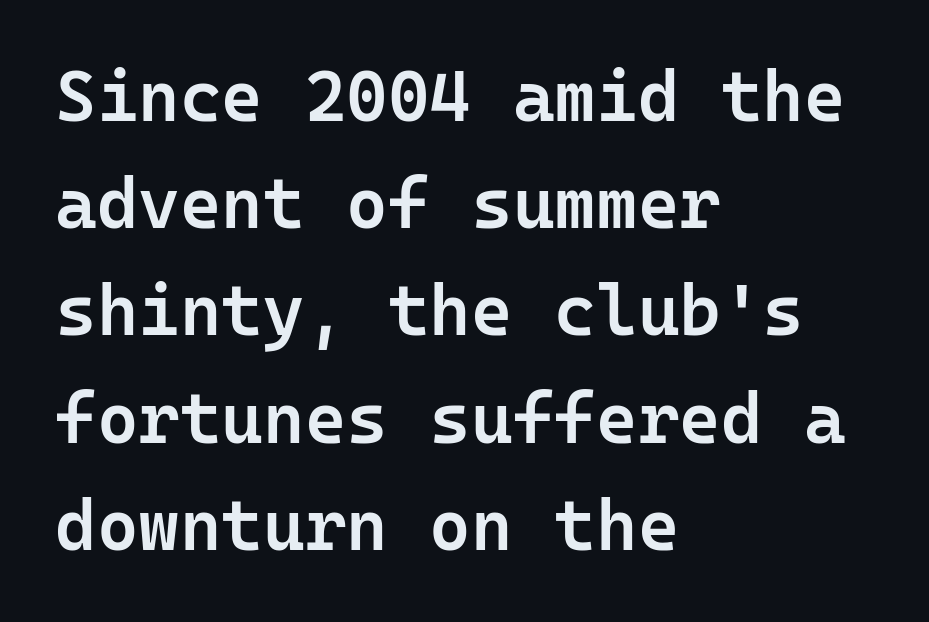
{"serif": "no", "italic": "no", "bold": "semi", "weight": "semibold", "width": "normal", "stroke_contrast": "low", "x_height": "medium", "monospaced": "yes", "underline": "no", "align": "left", "line_spacing": "normal", "line_spacing_ratio": 1.51, "letter_spacing": "normal", "letter_spacing_em": 0.0, "glyph_px": 71}
